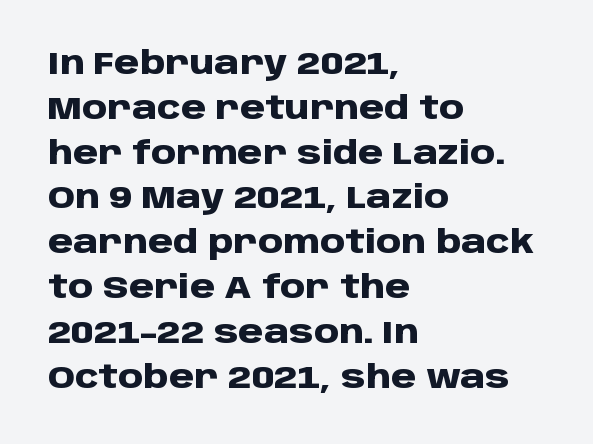
The image shows 32 px heavy sans-serif type, upright; set left-aligned, normal line spacing (1.4x), normal letter spacing, not underlined; low stroke contrast and a large x-height.
